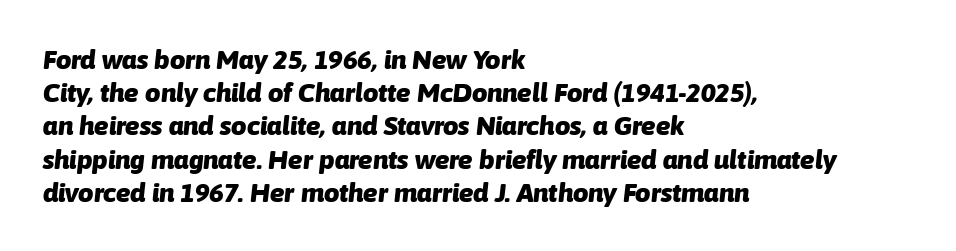
The image shows 27 px bold type, italic (leaning right); set left-aligned, line spacing 1.23x, normal letter spacing, not underlined.
